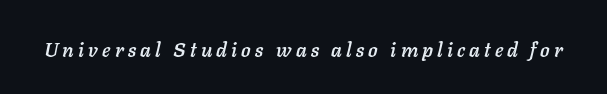
Plain, unruled lines of type. This is oblique type, the kind used for emphasis or titles. Words appear elongated and porous because spacing is wide.
